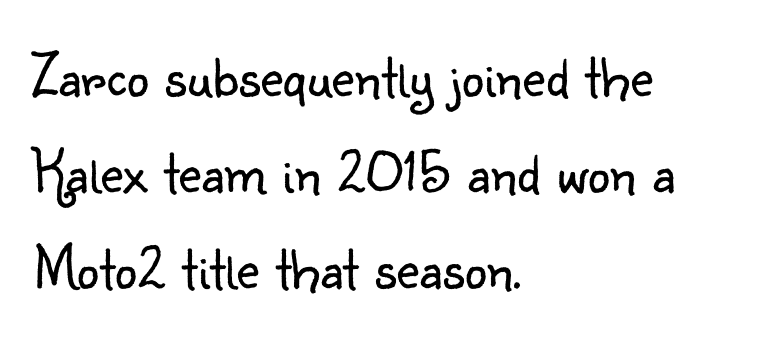
Q: Is the text bold? A: No.
Q: Is the text italic (slanted)? A: No, it is upright.
Q: Is the typeface a serif or a sans-serif typeface? A: Sans-serif.
Q: Is the text underlined? A: No.
Q: How is the paragraph aligned? A: Left-aligned.
Q: Is the spacing between letters normal or unusually wide? A: Normal.
Q: Is the spacing between lines tight, normal or loose? A: Normal.
Q: Width (condensed, normal, or wide)? A: Normal.
Q: Stroke contrast? A: Low.
Q: x-height? A: Small.
Q: Monospaced? A: No.
